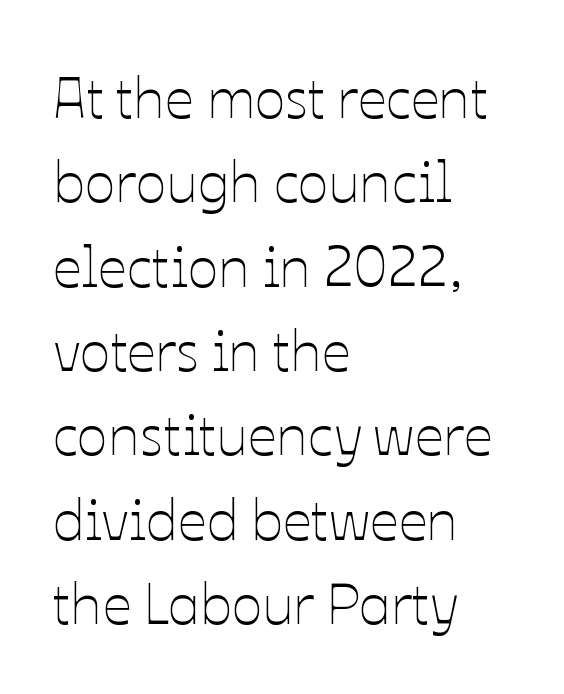
The image shows 57 px thin type, upright; set left-aligned, normal line spacing (1.48x), normal letter spacing, not underlined; low stroke contrast and a medium x-height.
